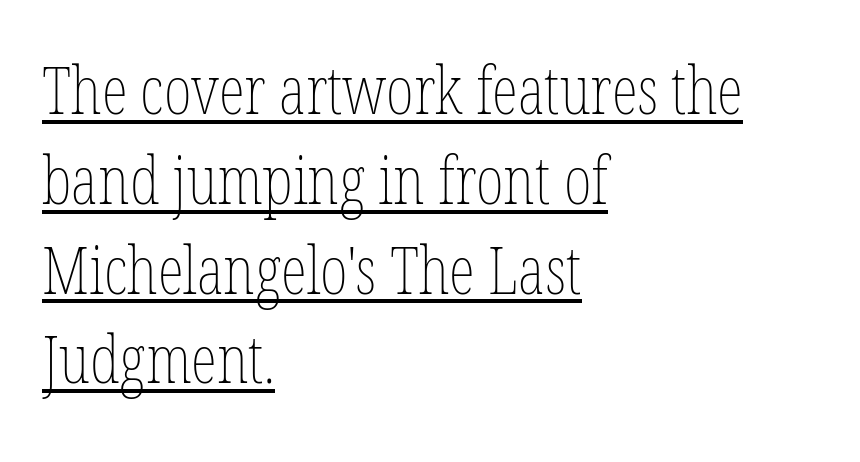
The image shows 67 px thin, condensed type, upright; set left-aligned, normal line spacing (1.34x), normal letter spacing, underlined; low stroke contrast and a medium x-height.
